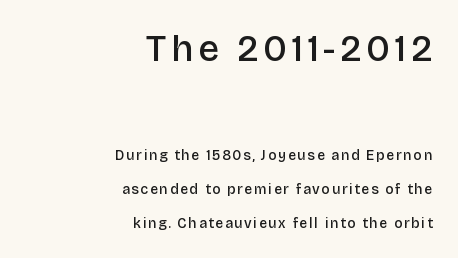
Q: Is the text bold? A: Semi-bold.
Q: Is the text italic (slanted)? A: No, it is upright.
Q: Is the typeface a serif or a sans-serif typeface? A: Sans-serif.
Q: Is the text underlined? A: No.
Q: How is the paragraph aligned? A: Right-aligned.
Q: Is the spacing between lines tight, normal or loose? A: Loose.
Q: Which block of text is set in a larger size, the first (top) or the second (bottom)? A: The first (top) one.
Q: Width (condensed, normal, or wide)? A: Normal.
Q: Stroke contrast? A: Low.
Q: x-height? A: Large.
Q: Monospaced? A: No.
